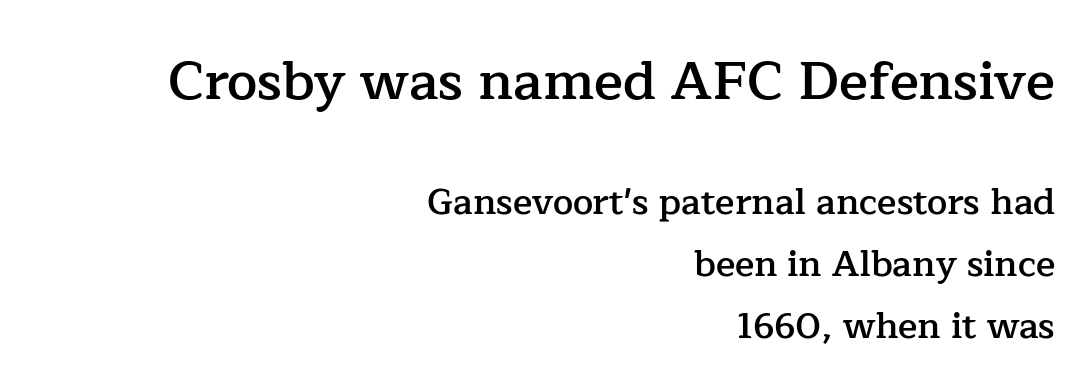
Q: Is the text bold? A: Semi-bold.
Q: Is the text italic (slanted)? A: No, it is upright.
Q: Is the typeface a serif or a sans-serif typeface? A: Serif.
Q: Is the text underlined? A: No.
Q: How is the paragraph aligned? A: Right-aligned.
Q: Is the spacing between letters normal or unusually wide? A: Normal.
Q: Which block of text is set in a larger size, the first (top) or the second (bottom)? A: The first (top) one.
Q: Width (condensed, normal, or wide)? A: Normal.
Q: Stroke contrast? A: Low.
Q: x-height? A: Medium.
Q: Monospaced? A: No.
